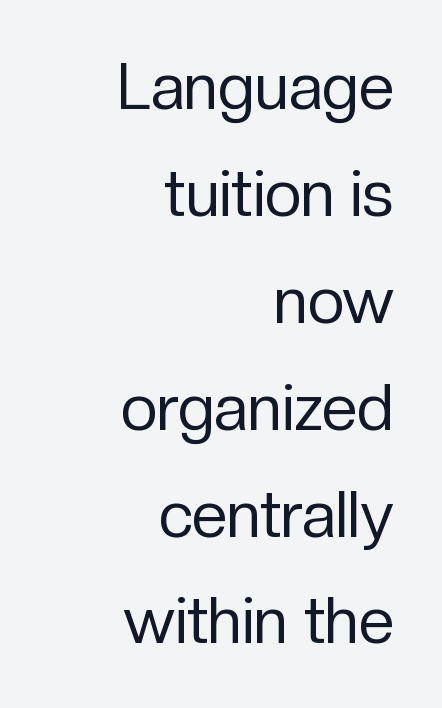
The image shows 64 px regular-weight sans-serif type, upright; set right-aligned, normal line spacing (1.67x), normal letter spacing, not underlined; low stroke contrast and a medium x-height.
